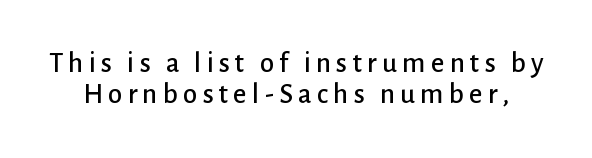
The image shows 29 px sans-serif type, upright; set tight line spacing (1.08x), not underlined; low stroke contrast and a medium x-height.
